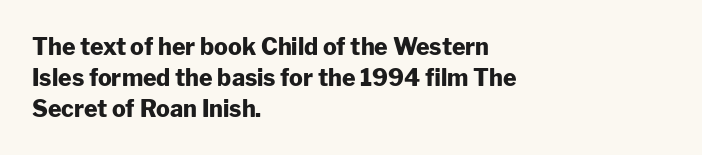
{"italic": "no", "bold": "yes", "underline": "no", "align": "left", "line_spacing": "normal", "line_spacing_ratio": 1.34, "letter_spacing": "normal", "letter_spacing_em": 0.0, "glyph_px": 23}
